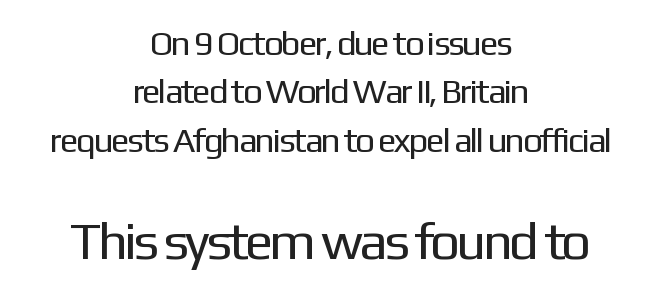
Q: Is the text bold? A: No.
Q: Is the text italic (slanted)? A: No, it is upright.
Q: Is the typeface a serif or a sans-serif typeface? A: Sans-serif.
Q: Is the text underlined? A: No.
Q: How is the paragraph aligned? A: Centered.
Q: Is the spacing between letters normal or unusually wide? A: Normal.
Q: Is the spacing between lines tight, normal or loose? A: Normal.
Q: Which block of text is set in a larger size, the first (top) or the second (bottom)? A: The second (bottom) one.
Q: Width (condensed, normal, or wide)? A: Normal.
Q: Stroke contrast? A: Low.
Q: x-height? A: Medium.
Q: Monospaced? A: No.
